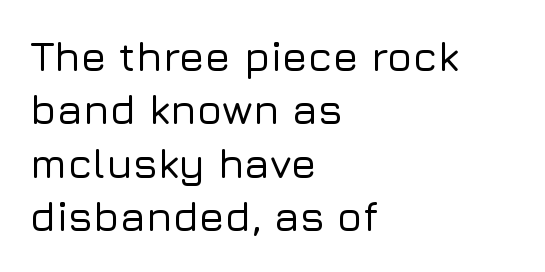
Q: Is the text italic (slanted)? A: No, it is upright.
Q: Is the typeface a serif or a sans-serif typeface? A: Sans-serif.
Q: Is the text underlined? A: No.
Q: How is the paragraph aligned? A: Left-aligned.
Q: Is the spacing between letters normal or unusually wide? A: Normal.
Q: Is the spacing between lines tight, normal or loose? A: Normal.
Q: Width (condensed, normal, or wide)? A: Normal.
Q: Stroke contrast? A: Low.
Q: x-height? A: Medium.
Q: Monospaced? A: No.
